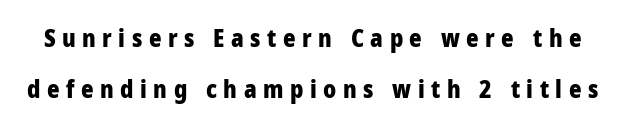
The image shows 24 px bold type, upright; set loose line spacing (2.11x), unusually wide letter spacing (+0.27 em), not underlined.
